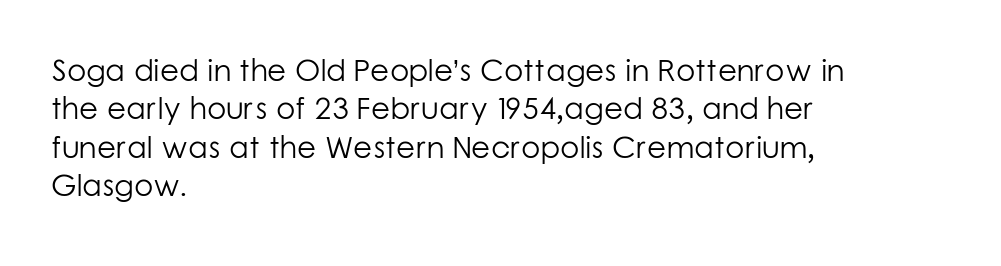
The image shows 31 px light sans-serif type, upright; set left-aligned, line spacing 1.24x, normal letter spacing, not underlined; low stroke contrast and a medium x-height.
